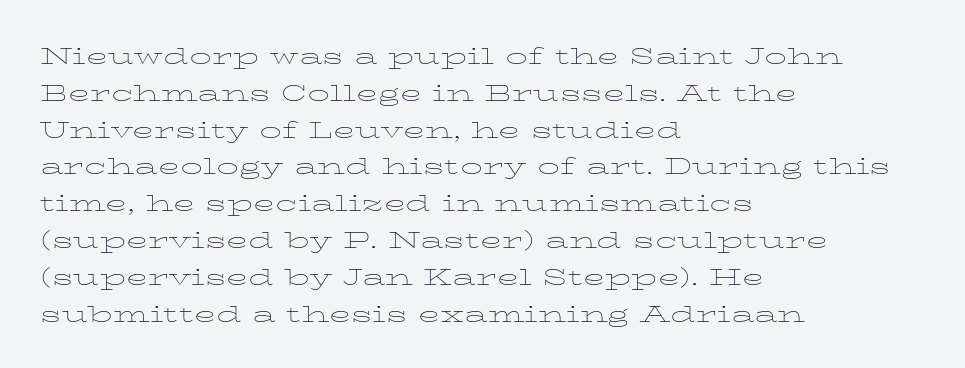
Q: Is the text bold? A: No.
Q: Is the text italic (slanted)? A: No, it is upright.
Q: Is the text underlined? A: No.
Q: How is the paragraph aligned? A: Left-aligned.
Q: Is the spacing between letters normal or unusually wide? A: Normal.
Q: Is the spacing between lines tight, normal or loose? A: Normal.
Q: Width (condensed, normal, or wide)? A: Wide.
Q: Stroke contrast? A: Low.
Q: x-height? A: Medium.
Q: Monospaced? A: No.
